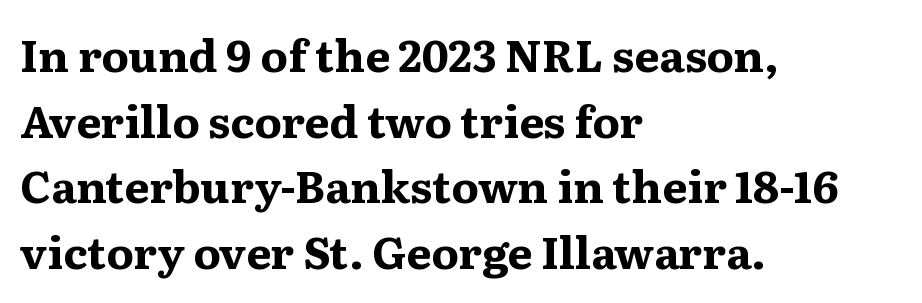
The image shows 44 px bold, wide serif type, upright; set left-aligned, normal line spacing (1.49x), normal letter spacing, not underlined; medium stroke contrast and a medium x-height.
